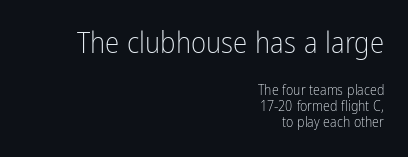
The letters look calm and open, with moderate or lighter stems. The passage shown is not underscored anywhere. These lines are rendered in a variable-pitch font. What stands out about the letter spacing? Nothing — it is the standard amount. The rendering shrinks the type as you move from the upper chunk to the lower. The paragraph shown leans on its right margin.
